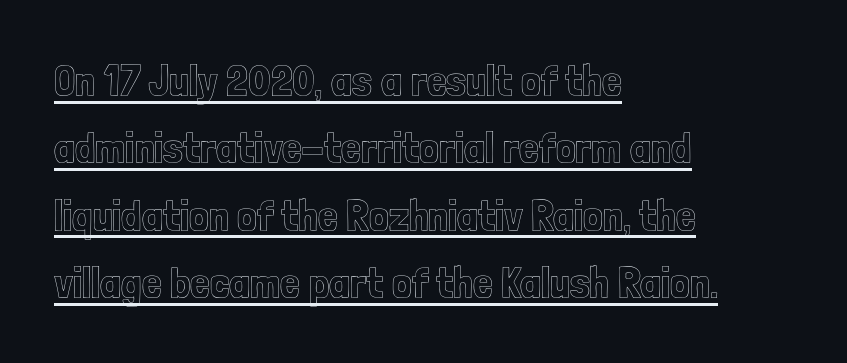
{"italic": "no", "width": "condensed", "x_height": "medium", "monospaced": "no", "underline": "yes", "align": "left", "line_spacing": "normal", "line_spacing_ratio": 1.53, "letter_spacing": "normal", "letter_spacing_em": 0.0, "glyph_px": 44}
